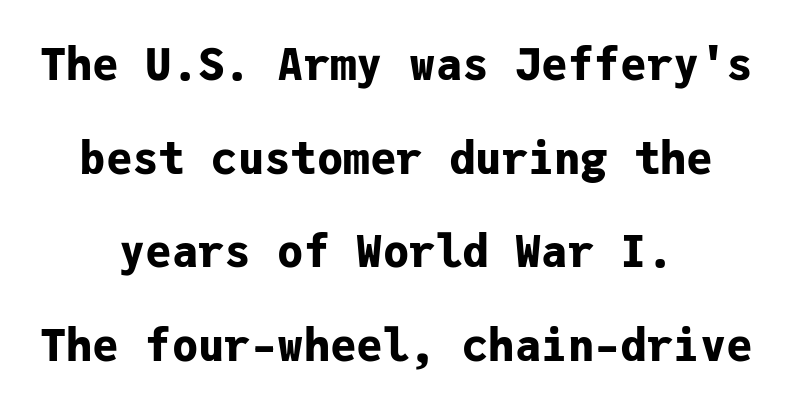
Q: Is the text bold? A: Yes.
Q: Is the text italic (slanted)? A: No, it is upright.
Q: Is the typeface a serif or a sans-serif typeface? A: Sans-serif.
Q: Is the text underlined? A: No.
Q: How is the paragraph aligned? A: Centered.
Q: Is the spacing between letters normal or unusually wide? A: Normal.
Q: Is the spacing between lines tight, normal or loose? A: Loose.
Q: Width (condensed, normal, or wide)? A: Normal.
Q: Stroke contrast? A: Low.
Q: x-height? A: Medium.
Q: Monospaced? A: Yes.
